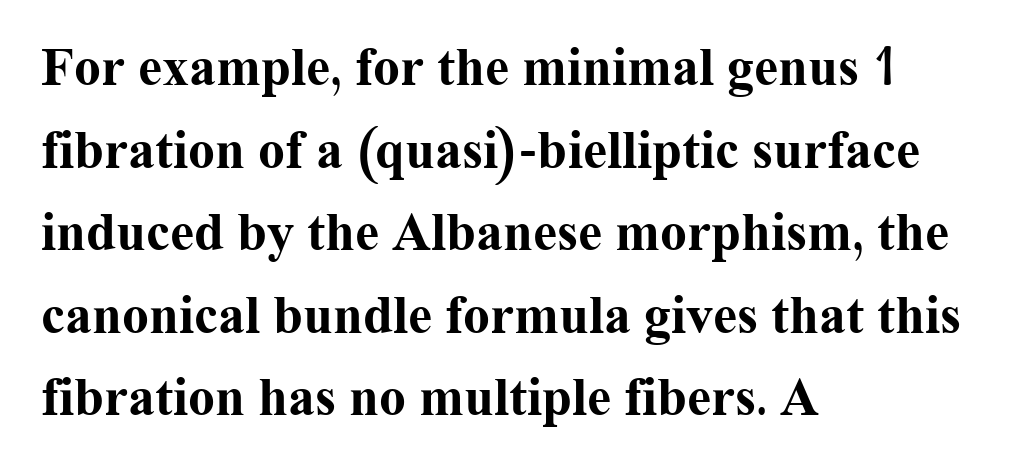
The image shows 54 px bold serif type, upright; set left-aligned, normal line spacing (1.53x), normal letter spacing, not underlined; medium stroke contrast and a medium x-height.
